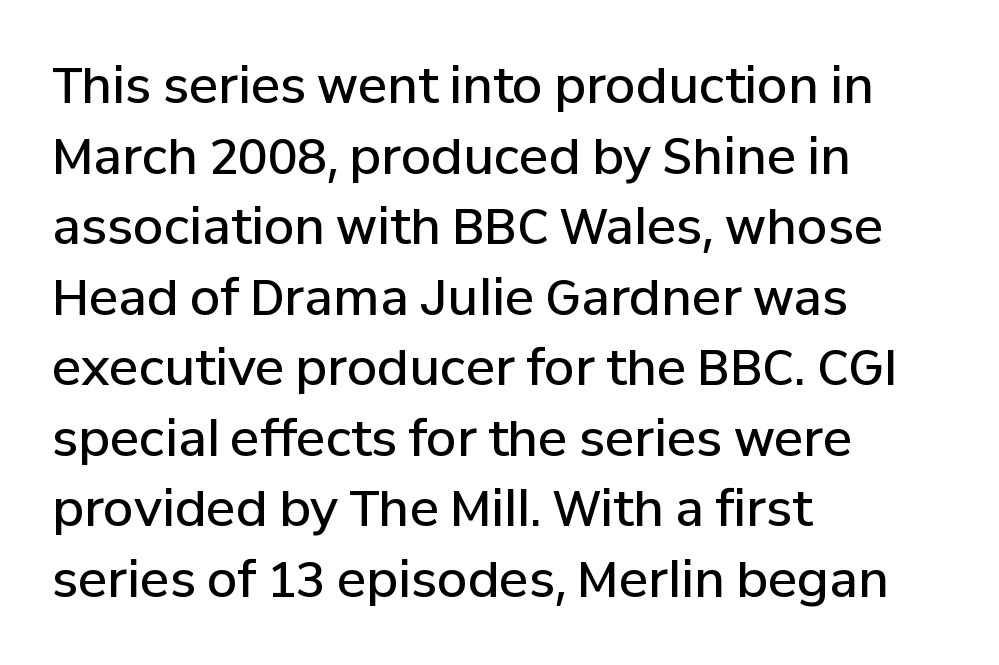
{"serif": "no", "italic": "no", "bold": "semi", "weight": "semibold", "width": "normal", "stroke_contrast": "low", "x_height": "medium", "monospaced": "no", "underline": "no", "align": "left", "line_spacing": "normal", "line_spacing_ratio": 1.44, "letter_spacing": "normal", "letter_spacing_em": 0.0, "glyph_px": 49}
